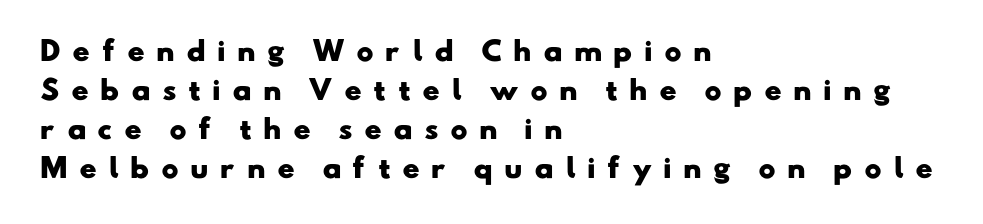
Q: Is the text bold? A: Yes.
Q: Is the text underlined? A: No.
Q: How is the paragraph aligned? A: Left-aligned.
Q: Is the spacing between letters normal or unusually wide? A: Unusually wide.
Q: Is the spacing between lines tight, normal or loose? A: Normal.
